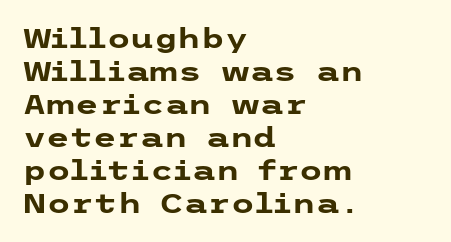
{"italic": "no", "bold": "yes", "underline": "no", "align": "left", "line_spacing_ratio": 1.22, "letter_spacing": "normal", "letter_spacing_em": 0.0, "glyph_px": 27}
